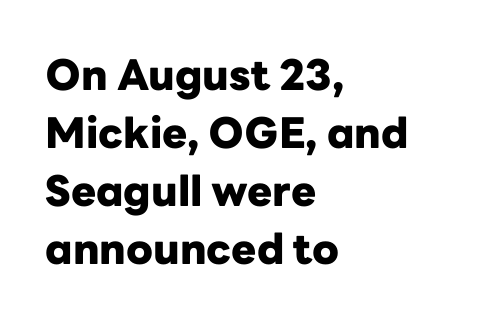
Q: Is the text bold? A: Yes.
Q: Is the text italic (slanted)? A: No, it is upright.
Q: Is the typeface a serif or a sans-serif typeface? A: Sans-serif.
Q: Is the text underlined? A: No.
Q: How is the paragraph aligned? A: Left-aligned.
Q: Is the spacing between letters normal or unusually wide? A: Normal.
Q: Is the spacing between lines tight, normal or loose? A: Normal.
Q: Width (condensed, normal, or wide)? A: Normal.
Q: Stroke contrast? A: Low.
Q: x-height? A: Medium.
Q: Monospaced? A: No.
